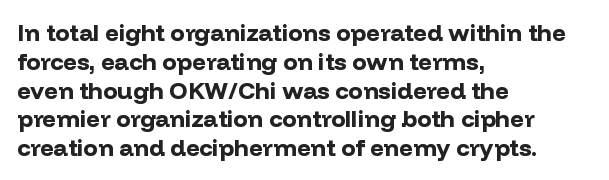
{"italic": "no", "bold": "yes", "underline": "no", "align": "left", "line_spacing_ratio": 1.2, "letter_spacing": "normal", "letter_spacing_em": 0.0, "glyph_px": 24}
